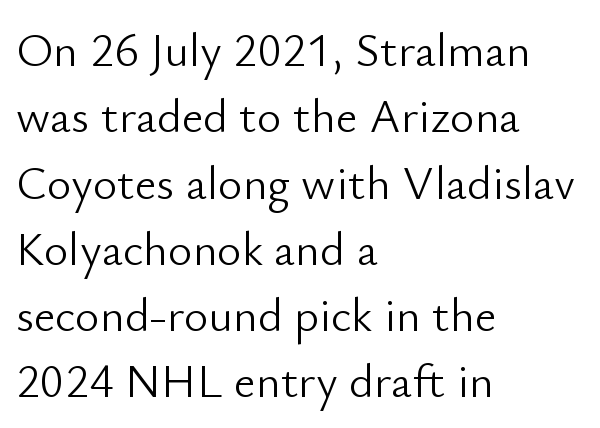
Q: Is the text bold? A: No.
Q: Is the text italic (slanted)? A: No, it is upright.
Q: Is the typeface a serif or a sans-serif typeface? A: Sans-serif.
Q: Is the text underlined? A: No.
Q: How is the paragraph aligned? A: Left-aligned.
Q: Is the spacing between letters normal or unusually wide? A: Normal.
Q: Is the spacing between lines tight, normal or loose? A: Normal.
Q: Width (condensed, normal, or wide)? A: Normal.
Q: Stroke contrast? A: Low.
Q: x-height? A: Small.
Q: Monospaced? A: No.
